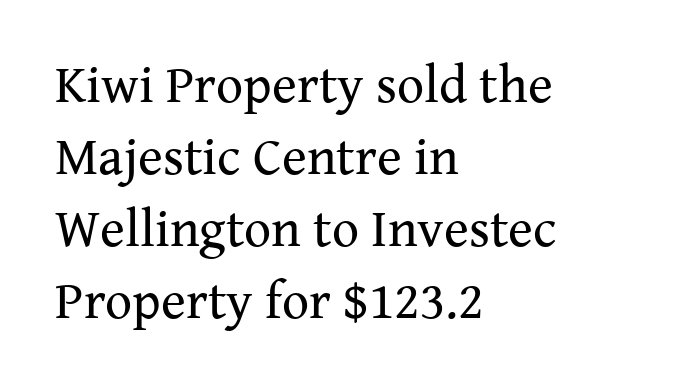
Whoever set this chose a conventional vertical rhythm. Beneath every word, the page is bare. Reading down the block, your eye returns to a fixed left position each line. Posture: vertical. There is no visible air inserted between adjacent glyphs. The typeface chosen for these lines features serifs.
